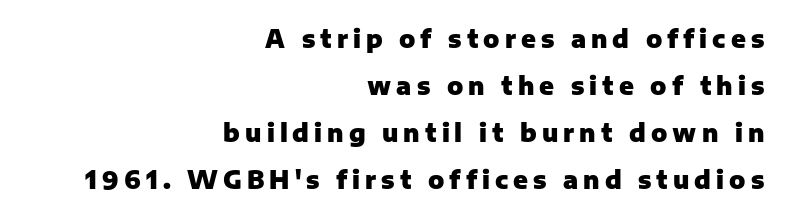
The image shows 24 px bold type, upright; set right-aligned, loose line spacing (1.96x), unusually wide letter spacing (+0.21 em), not underlined.
